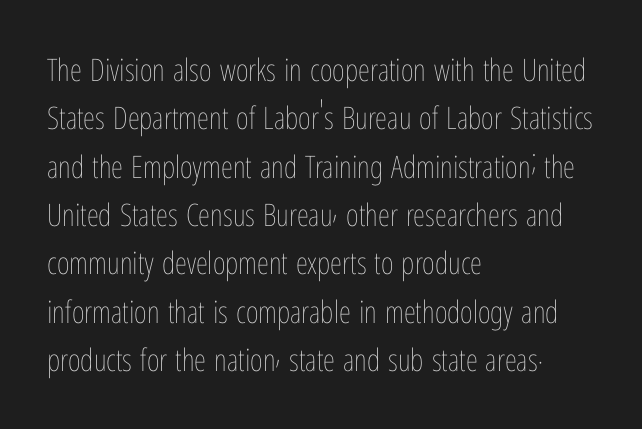
Q: Is the text bold? A: No.
Q: Is the text italic (slanted)? A: No, it is upright.
Q: Is the text underlined? A: No.
Q: How is the paragraph aligned? A: Left-aligned.
Q: Is the spacing between letters normal or unusually wide? A: Normal.
Q: Is the spacing between lines tight, normal or loose? A: Normal.
Q: Width (condensed, normal, or wide)? A: Condensed.
Q: Stroke contrast? A: Low.
Q: x-height? A: Medium.
Q: Monospaced? A: No.
